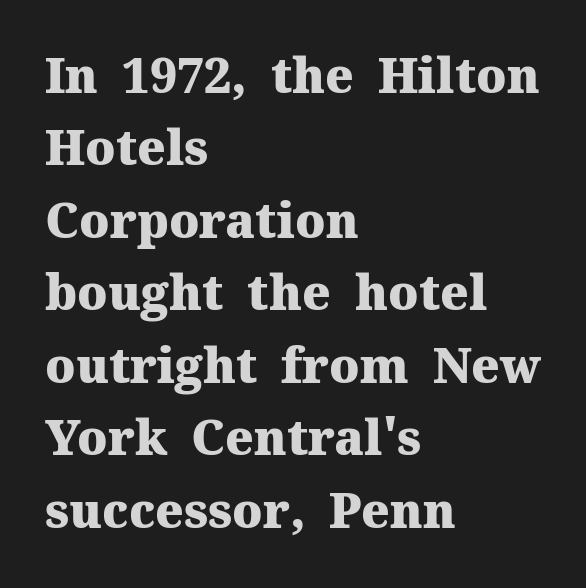
Q: Is the text bold? A: Yes.
Q: Is the text italic (slanted)? A: No, it is upright.
Q: Is the typeface a serif or a sans-serif typeface? A: Serif.
Q: Is the text underlined? A: No.
Q: How is the paragraph aligned? A: Left-aligned.
Q: Is the spacing between letters normal or unusually wide? A: Normal.
Q: Is the spacing between lines tight, normal or loose? A: Normal.
Q: Width (condensed, normal, or wide)? A: Normal.
Q: Stroke contrast? A: Medium.
Q: x-height? A: Medium.
Q: Monospaced? A: No.
